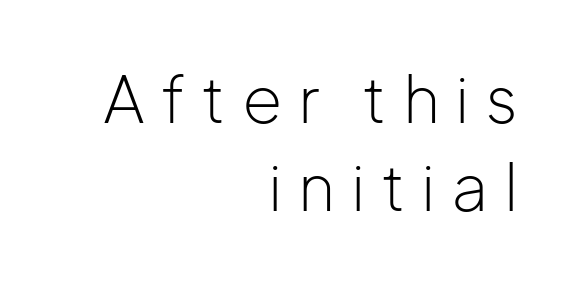
{"serif": "no", "italic": "no", "bold": "no", "weight": "light", "width": "normal", "stroke_contrast": "low", "x_height": "medium", "monospaced": "no", "underline": "no", "align": "right", "line_spacing": "normal", "line_spacing_ratio": 1.36, "letter_spacing": "wide", "letter_spacing_em": 0.24, "glyph_px": 65}
